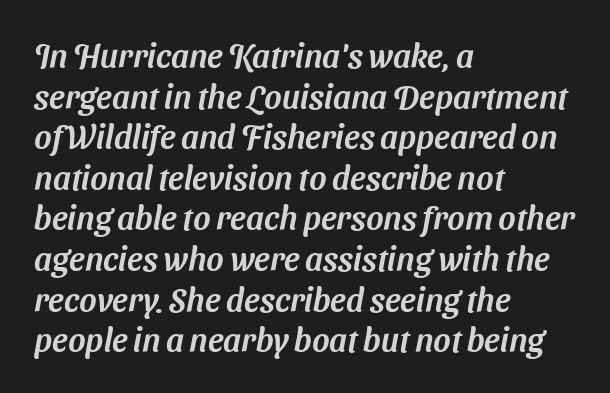
{"serif": "no", "width": "normal", "stroke_contrast": "medium", "x_height": "medium", "monospaced": "no", "underline": "no", "align": "left", "line_spacing_ratio": 1.23, "letter_spacing": "normal", "letter_spacing_em": 0.0, "glyph_px": 33}
